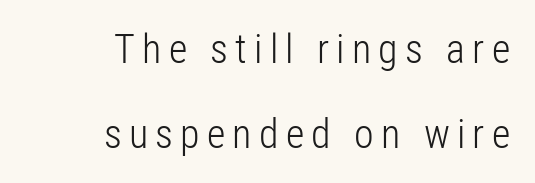
Q: Is the text bold? A: No.
Q: Is the text italic (slanted)? A: No, it is upright.
Q: Is the typeface a serif or a sans-serif typeface? A: Sans-serif.
Q: Is the text underlined? A: No.
Q: How is the paragraph aligned? A: Right-aligned.
Q: Is the spacing between lines tight, normal or loose? A: Loose.
Q: Width (condensed, normal, or wide)? A: Condensed.
Q: Stroke contrast? A: Low.
Q: x-height? A: Medium.
Q: Monospaced? A: No.
